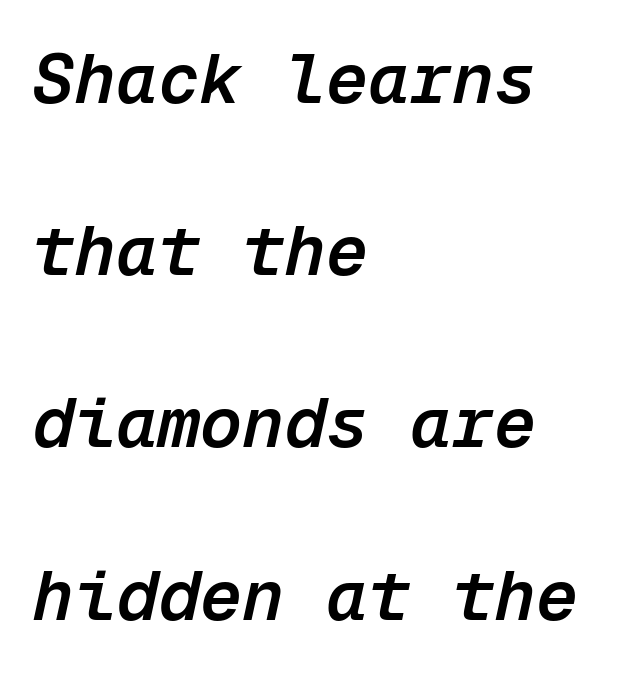
Q: Is the text bold? A: Semi-bold.
Q: Is the text italic (slanted)? A: Yes, it leans right by about 12 degrees.
Q: Is the text underlined? A: No.
Q: How is the paragraph aligned? A: Left-aligned.
Q: Is the spacing between letters normal or unusually wide? A: Normal.
Q: Is the spacing between lines tight, normal or loose? A: Loose.
Q: Width (condensed, normal, or wide)? A: Normal.
Q: Stroke contrast? A: Low.
Q: x-height? A: Medium.
Q: Monospaced? A: Yes.
